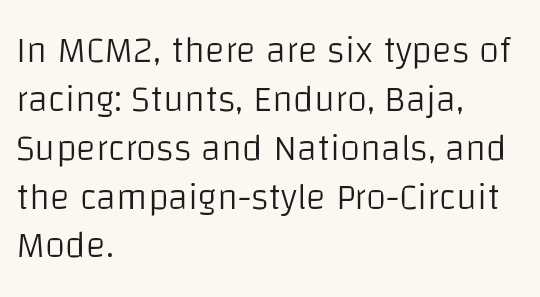
The image shows 37 px light sans-serif type, upright; set left-aligned, normal line spacing (1.32x), normal letter spacing, not underlined; low stroke contrast and a large x-height.
